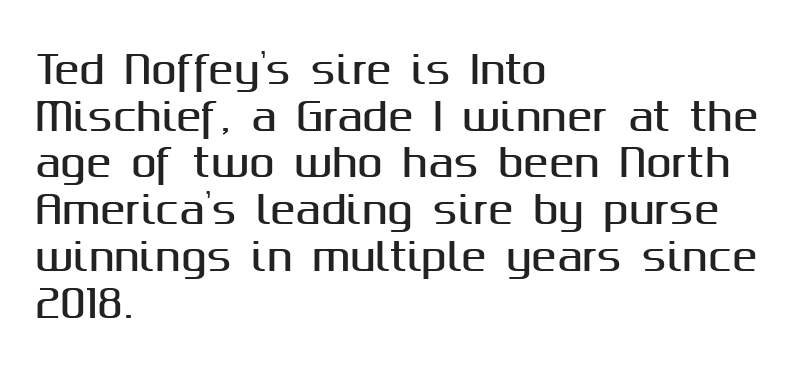
The image shows 38 px sans-serif type, upright; set left-aligned, line spacing 1.23x, normal letter spacing, not underlined; medium stroke contrast and a medium x-height.
